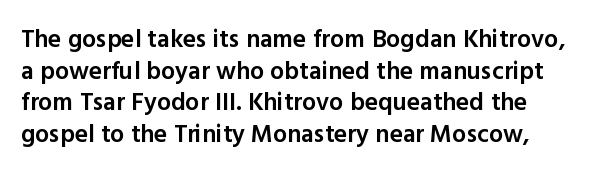
You could call the tracking neutral — neither tight nor loose. One glance says typical: line gaps are just what's usual. Upright lettering throughout. The typesetting leans somewhat heavy: a semibold. Any mark beneath the type? The region is blank.
